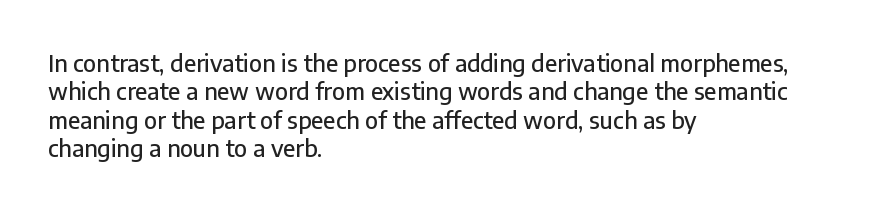
Q: Is the text italic (slanted)? A: No, it is upright.
Q: Is the text underlined? A: No.
Q: How is the paragraph aligned? A: Left-aligned.
Q: Is the spacing between letters normal or unusually wide? A: Normal.
